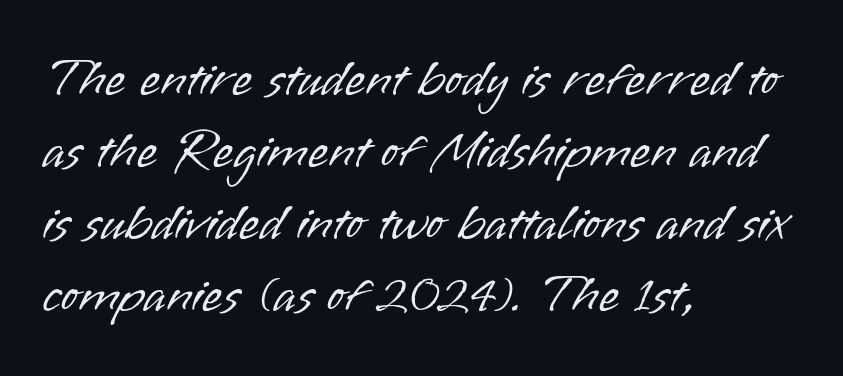
The image shows 53 px light sans-serif type; set left-aligned, normal line spacing (1.36x), normal letter spacing, not underlined; low stroke contrast and a small x-height.
